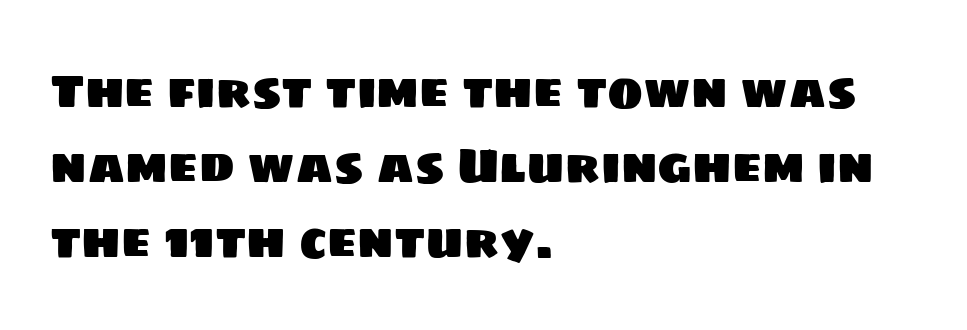
Default kerning and tracking; the words read as compact shapes. The vertical gap from one line to the next is medium. Words float on clear page, feet unadorned. No feet cap the strokes, marking this as sans-serif type. Looks like regular typesetting: each glyph gets only the width it needs.
